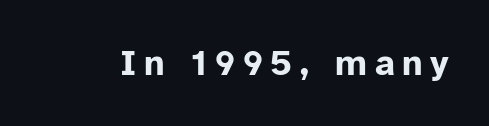
The letters stand straight up with perfectly vertical stems. Students, note that the glyphs here are deliberately spaced far apart. A sans-serif font was chosen for this passage. Nobody drew a line under any word here. Stroke thickness is high; the sample reads as a true bold. The letters advance in unequal steps, a hallmark of proportional type.
